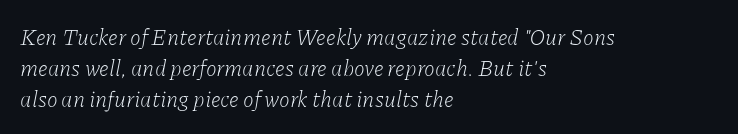
The image shows 22 px text type, italic (leaning right); set left-aligned, normal line spacing (1.4x), normal letter spacing, not underlined.
